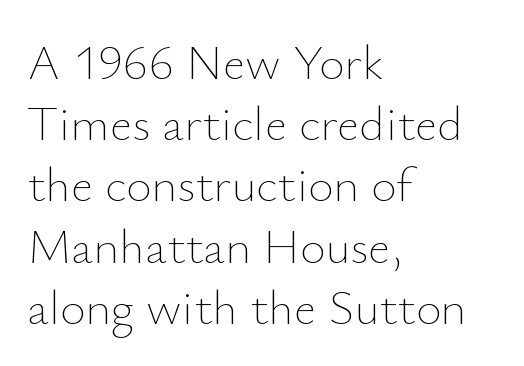
{"italic": "no", "bold": "no", "weight": "thin", "width": "normal", "stroke_contrast": "low", "x_height": "small", "monospaced": "no", "underline": "no", "align": "left", "line_spacing": "normal", "line_spacing_ratio": 1.25, "letter_spacing": "normal", "letter_spacing_em": 0.0, "glyph_px": 49}
